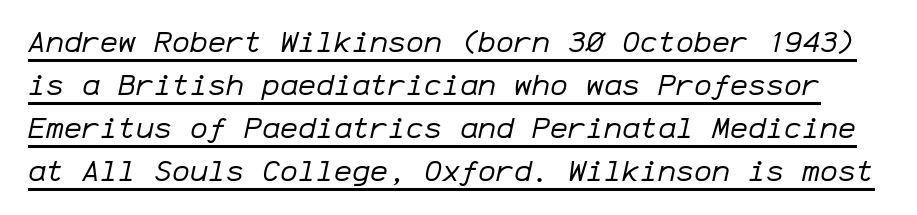
The image shows 30 px regular-weight type, italic (leaning right), monospaced; set normal line spacing (1.43x), normal letter spacing, underlined; low stroke contrast and a medium x-height.
